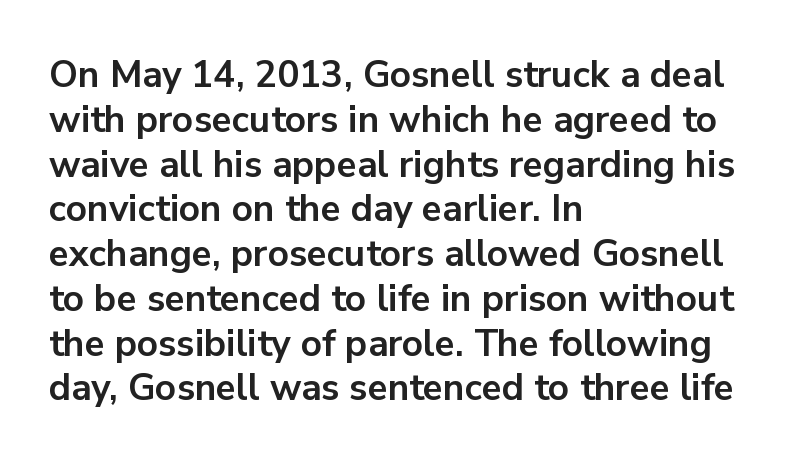
The image shows 37 px bold sans-serif type, upright; set left-aligned, line spacing 1.21x, normal letter spacing, not underlined; low stroke contrast and a medium x-height.
